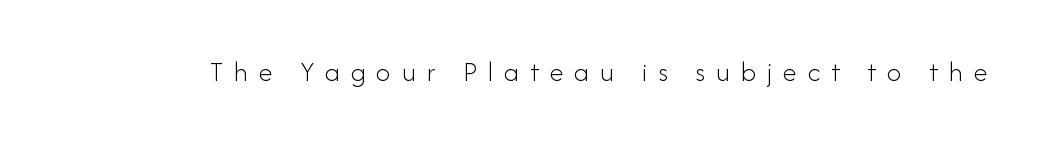
This is not heavy type; no bold has been used. Type without underlining. What stands out about the letter spacing? Its width — letters are far apart. Note: no serifs on the glyphs. It's the straight-up-and-down kind of type.
